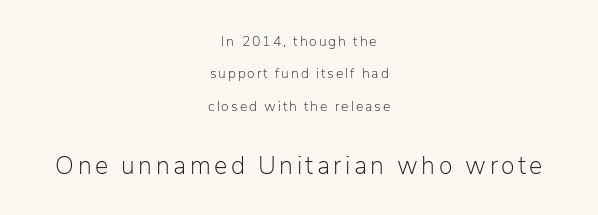
The face used here appears at its bigger size in the lower chunk. This sample is center-justified, so both line endings float freely. No letter is thick-stroked: the sample isn't bold. Every character sits straight up, as roman type does. The space beneath each line is pristine and unruled.
